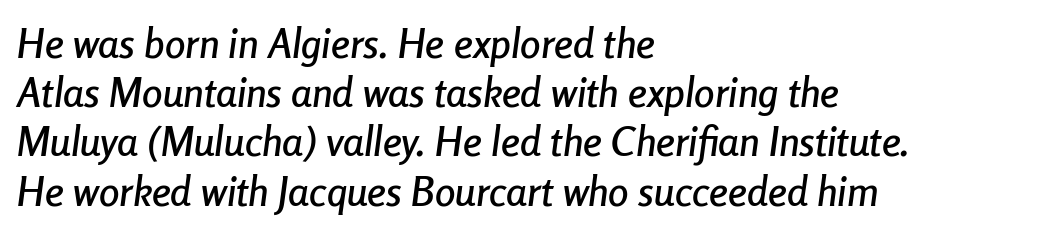
{"italic": "yes", "lean": "right", "slant_degrees": 8, "width": "condensed", "stroke_contrast": "low", "x_height": "medium", "monospaced": "no", "underline": "no", "align": "left", "line_spacing_ratio": 1.2, "letter_spacing": "normal", "letter_spacing_em": 0.0, "glyph_px": 41}
